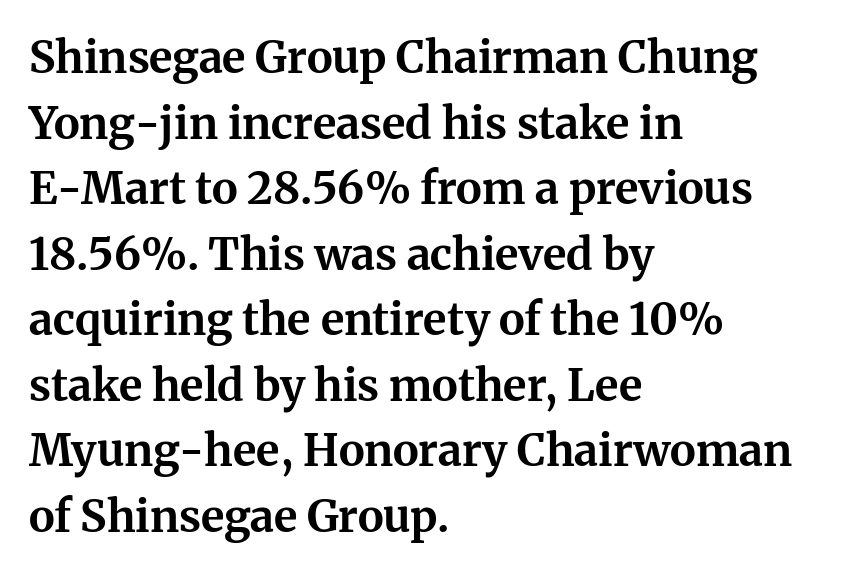
{"serif": "yes", "italic": "no", "bold": "yes", "weight": "bold", "width": "normal", "stroke_contrast": "medium", "x_height": "medium", "monospaced": "no", "underline": "no", "align": "left", "line_spacing": "normal", "line_spacing_ratio": 1.49, "letter_spacing": "normal", "letter_spacing_em": 0.0, "glyph_px": 44}
